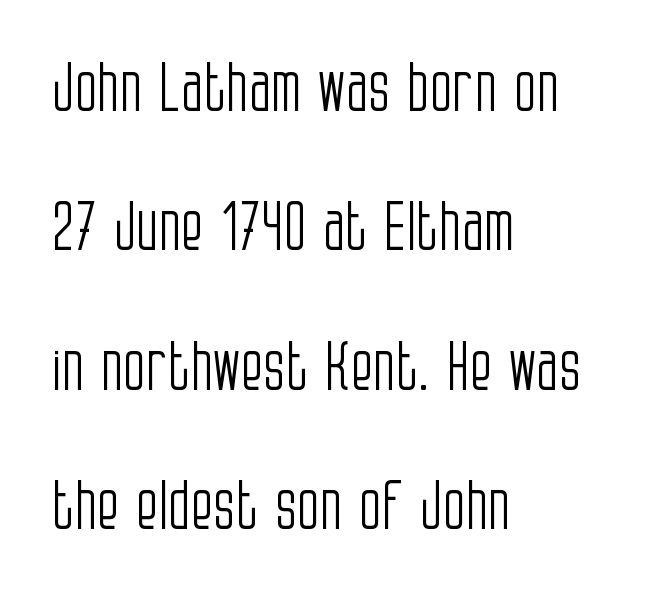
Q: Is the text bold? A: No.
Q: Is the text italic (slanted)? A: No, it is upright.
Q: Is the typeface a serif or a sans-serif typeface? A: Sans-serif.
Q: Is the text underlined? A: No.
Q: How is the paragraph aligned? A: Left-aligned.
Q: Is the spacing between letters normal or unusually wide? A: Normal.
Q: Is the spacing between lines tight, normal or loose? A: Loose.
Q: Width (condensed, normal, or wide)? A: Condensed.
Q: Stroke contrast? A: Low.
Q: x-height? A: Large.
Q: Monospaced? A: No.
